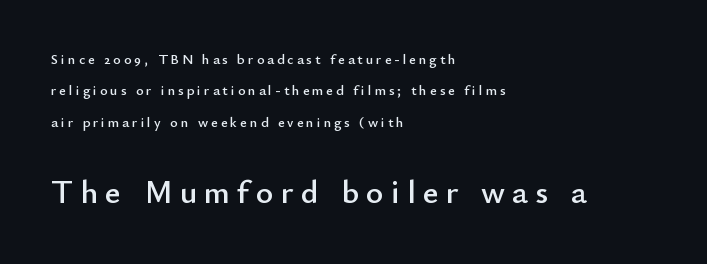
{"serif": "no", "italic": "no", "width": "normal", "stroke_contrast": "low", "x_height": "small", "monospaced": "no", "underline": "no", "align": "left", "line_spacing": "loose", "line_spacing_ratio": 2.25, "letter_spacing": "wide", "letter_spacing_em": 0.22, "larger_block": "second", "size_ratio": 2.36, "glyph_px": 33}
